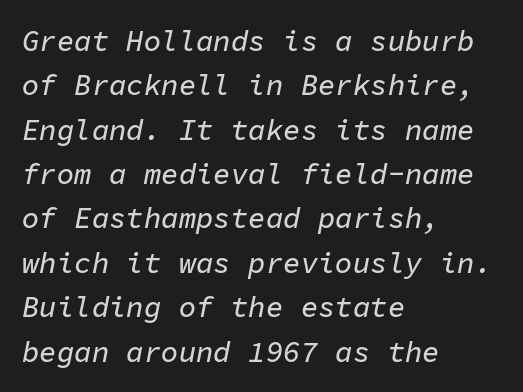
{"italic": "yes", "lean": "right", "slant_degrees": 11, "width": "normal", "stroke_contrast": "low", "x_height": "medium", "monospaced": "yes", "underline": "no", "align": "left", "line_spacing": "normal", "line_spacing_ratio": 1.53, "letter_spacing": "normal", "letter_spacing_em": 0.0, "glyph_px": 29}
